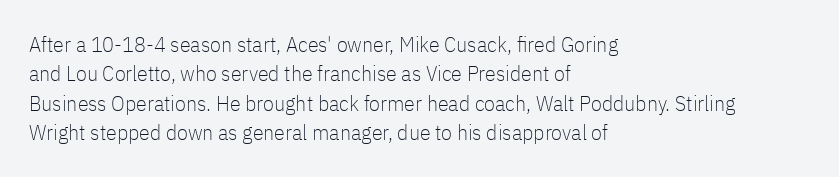
Q: Is the text bold? A: No.
Q: Is the text italic (slanted)? A: No, it is upright.
Q: Is the text underlined? A: No.
Q: How is the paragraph aligned? A: Left-aligned.
Q: Is the spacing between letters normal or unusually wide? A: Normal.
Q: Is the spacing between lines tight, normal or loose? A: Normal.
